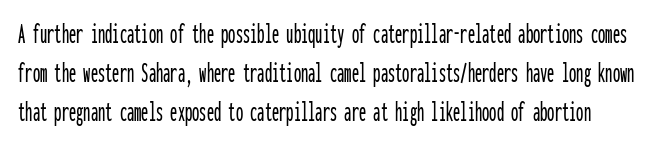
The image shows 29 px condensed sans-serif type, upright, monospaced; set normal line spacing (1.35x), normal letter spacing, not underlined; low stroke contrast and a medium x-height.
